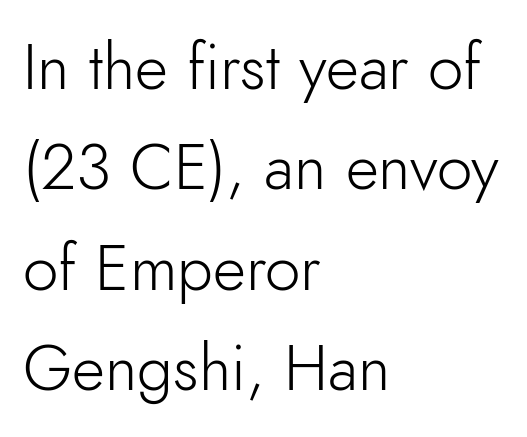
The image shows 64 px light sans-serif type, upright; set left-aligned, normal line spacing (1.57x), normal letter spacing, not underlined; low stroke contrast and a small x-height.
